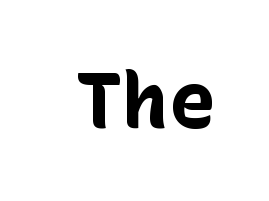
Q: Is the text bold? A: Yes.
Q: Is the text italic (slanted)? A: No, it is upright.
Q: Is the typeface a serif or a sans-serif typeface? A: Sans-serif.
Q: Is the text underlined? A: No.
Q: Is the spacing between letters normal or unusually wide? A: Normal.
Q: Width (condensed, normal, or wide)? A: Normal.
Q: Stroke contrast? A: Low.
Q: x-height? A: Medium.
